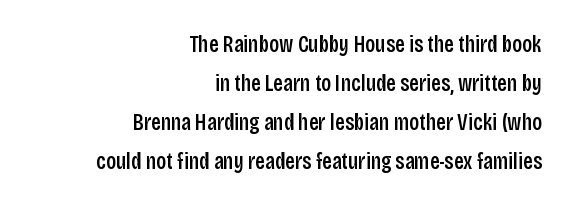
{"italic": "no", "bold": "semi", "underline": "no", "align": "right", "line_spacing": "normal", "line_spacing_ratio": 1.7, "letter_spacing": "normal", "letter_spacing_em": 0.0, "glyph_px": 23}
